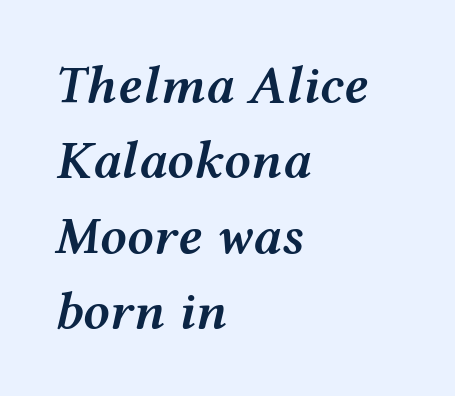
This rendering leaves character spacing at its baseline value. Baseline-to-baseline distance is the conventional proportion of letter height. When letters slant like this, we call the style italic. A classic flush-left, rag-right setting is used for this passage.
